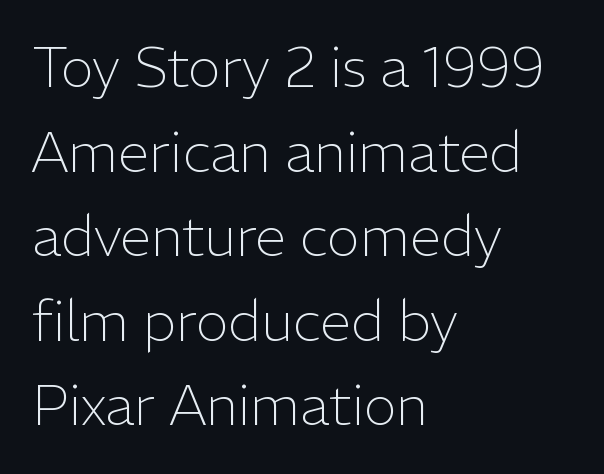
Q: Is the text bold? A: No.
Q: Is the text italic (slanted)? A: No, it is upright.
Q: Is the typeface a serif or a sans-serif typeface? A: Sans-serif.
Q: Is the text underlined? A: No.
Q: How is the paragraph aligned? A: Left-aligned.
Q: Is the spacing between letters normal or unusually wide? A: Normal.
Q: Is the spacing between lines tight, normal or loose? A: Normal.
Q: Width (condensed, normal, or wide)? A: Normal.
Q: Stroke contrast? A: Low.
Q: x-height? A: Medium.
Q: Monospaced? A: No.
